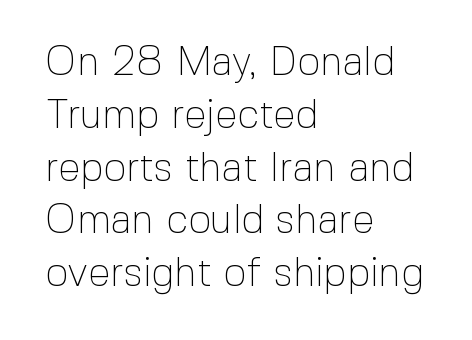
The image shows 40 px thin sans-serif type, upright; set left-aligned, normal line spacing (1.32x), normal letter spacing, not underlined; a medium x-height.
